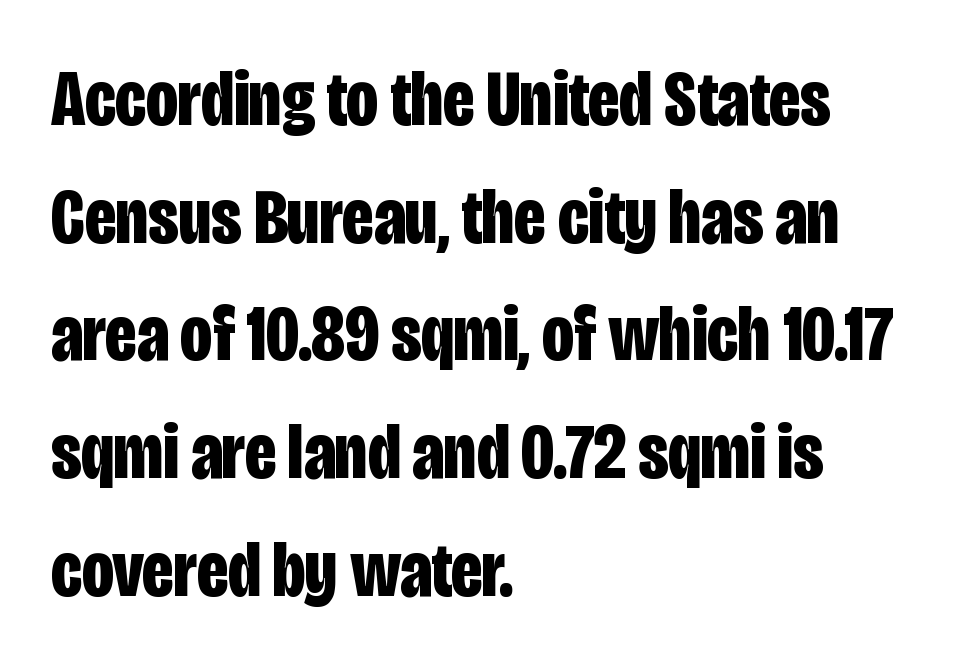
Q: Is the text bold? A: Yes.
Q: Is the text italic (slanted)? A: No, it is upright.
Q: Is the typeface a serif or a sans-serif typeface? A: Sans-serif.
Q: Is the text underlined? A: No.
Q: How is the paragraph aligned? A: Left-aligned.
Q: Is the spacing between letters normal or unusually wide? A: Normal.
Q: Is the spacing between lines tight, normal or loose? A: Normal.
Q: Width (condensed, normal, or wide)? A: Condensed.
Q: Stroke contrast? A: Low.
Q: x-height? A: Large.
Q: Monospaced? A: No.
